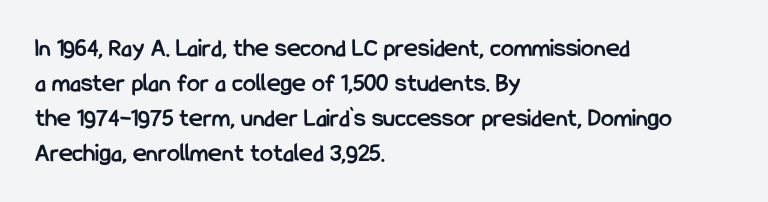
Q: Is the text bold? A: Yes.
Q: Is the text italic (slanted)? A: No, it is upright.
Q: Is the text underlined? A: No.
Q: How is the paragraph aligned? A: Left-aligned.
Q: Is the spacing between letters normal or unusually wide? A: Normal.
Q: Is the spacing between lines tight, normal or loose? A: Normal.
